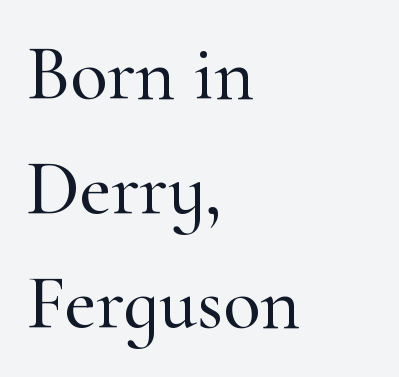
The image shows 77 px serif type, upright; set left-aligned, normal line spacing (1.49x), normal letter spacing, not underlined; high stroke contrast and a small x-height.
